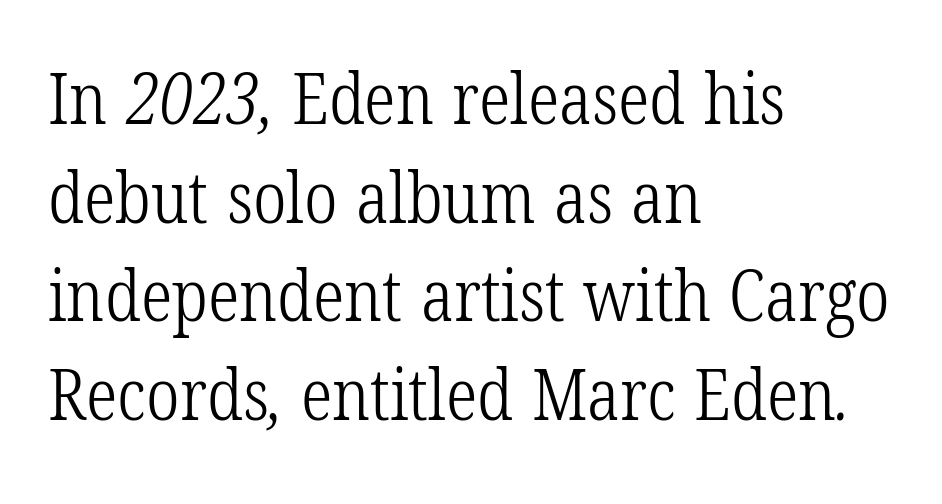
Q: Is the text bold? A: No.
Q: Is the typeface a serif or a sans-serif typeface? A: Serif.
Q: Is the text underlined? A: No.
Q: How is the paragraph aligned? A: Left-aligned.
Q: Is the spacing between letters normal or unusually wide? A: Normal.
Q: Is the spacing between lines tight, normal or loose? A: Normal.
Q: Width (condensed, normal, or wide)? A: Condensed.
Q: Stroke contrast? A: Low.
Q: x-height? A: Medium.
Q: Monospaced? A: No.
